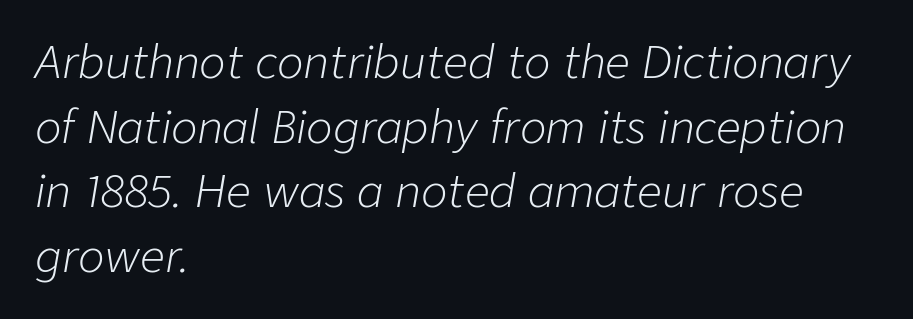
Compared with a typical body face, this is equally light or lighter still. These lines stack with their left ends in a neat column. Type without underlining. Caption: standard tracking, unaltered. Emphasis-style slanted type is in use.
